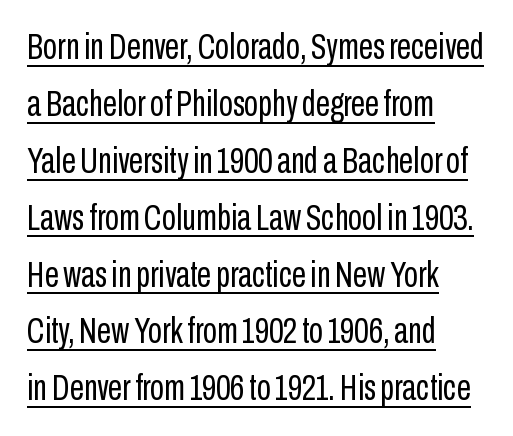
{"serif": "no", "italic": "no", "bold": "no", "weight": "regular", "width": "condensed", "stroke_contrast": "low", "x_height": "medium", "monospaced": "no", "underline": "yes", "align": "left", "line_spacing": "normal", "line_spacing_ratio": 1.58, "letter_spacing": "normal", "letter_spacing_em": 0.0, "glyph_px": 36}
